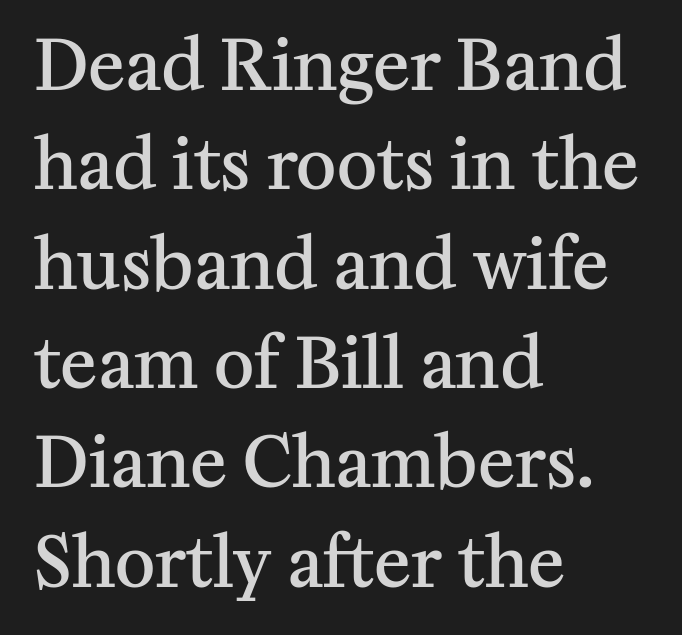
{"serif": "yes", "italic": "no", "bold": "semi", "weight": "semibold", "width": "normal", "stroke_contrast": "medium", "x_height": "medium", "monospaced": "no", "underline": "no", "align": "left", "line_spacing": "normal", "line_spacing_ratio": 1.44, "letter_spacing": "normal", "letter_spacing_em": 0.0, "glyph_px": 69}
